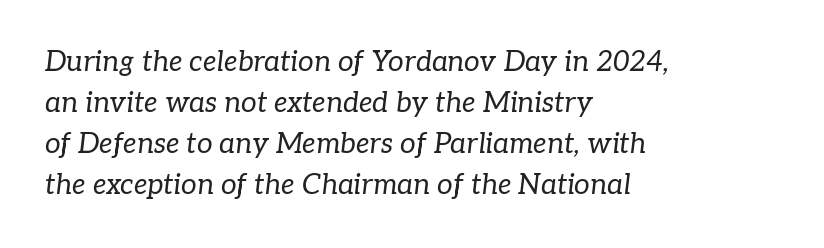
The gaps between neighbouring characters are ordinary and unremarkable. Here the designer chose a conventional face with non-uniform glyph widths. In terms of letterform style, serifs are clearly present. Nothing heavy about these letters — not bold at all. A classic flush-left, rag-right setting is used for this passage.
